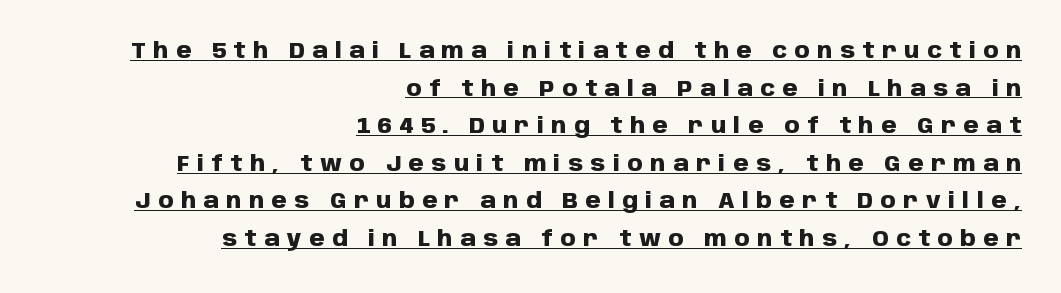
Somebody hit Ctrl+U on this one — the words are underlined. A dark, heavy texture on the line: the type is bold. The typesetter chose a ragged-left arrangement here. The letters stand upright; this is a roman face.
